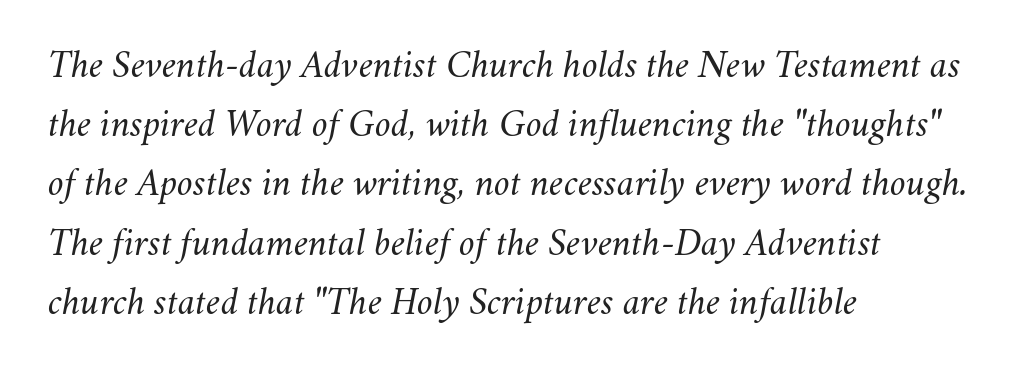
{"italic": "yes", "lean": "right", "slant_degrees": 11, "bold": "no", "weight": "light", "width": "normal", "stroke_contrast": "medium", "x_height": "small", "monospaced": "no", "underline": "no", "align": "left", "line_spacing": "normal", "line_spacing_ratio": 1.48, "letter_spacing": "normal", "letter_spacing_em": 0.0, "glyph_px": 40}
